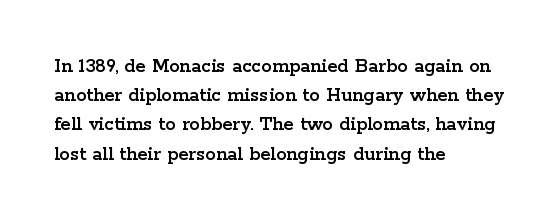
The image shows 21 px text type, upright; set left-aligned, normal line spacing (1.39x), normal letter spacing, not underlined.
